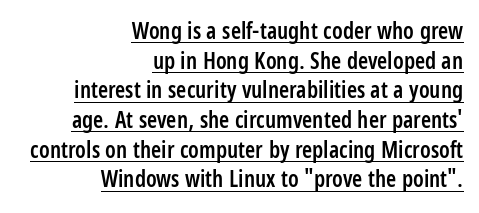
Q: Is the text bold? A: Semi-bold.
Q: Is the text italic (slanted)? A: No, it is upright.
Q: Is the text underlined? A: Yes.
Q: How is the paragraph aligned? A: Right-aligned.
Q: Is the spacing between letters normal or unusually wide? A: Normal.
Q: Is the spacing between lines tight, normal or loose? A: Normal.
